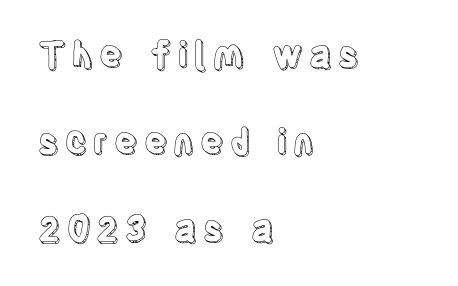
{"italic": "no", "width": "condensed", "x_height": "large", "monospaced": "no", "underline": "no", "align": "left", "line_spacing": "loose", "line_spacing_ratio": 2.49, "glyph_px": 35}
